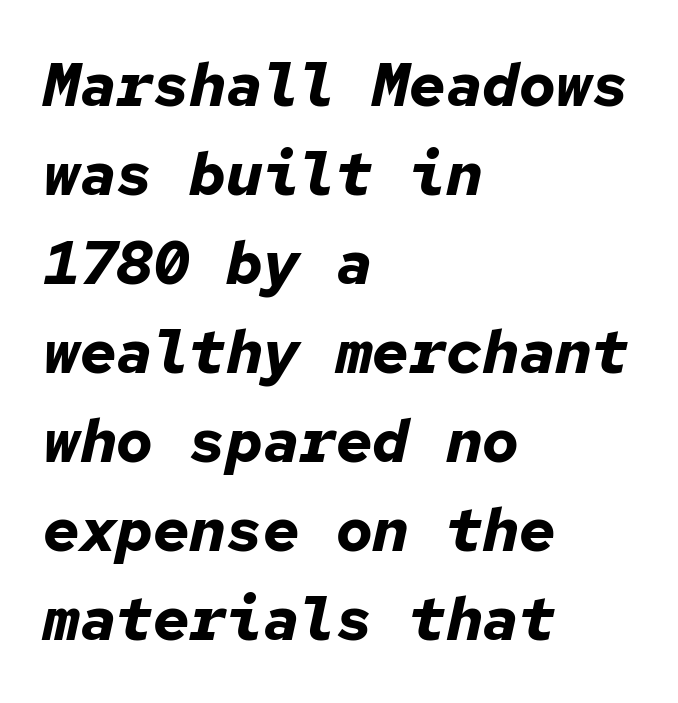
The image shows 61 px bold type, italic (leaning right), monospaced; set left-aligned, normal line spacing (1.46x), normal letter spacing, not underlined; low stroke contrast and a medium x-height.
